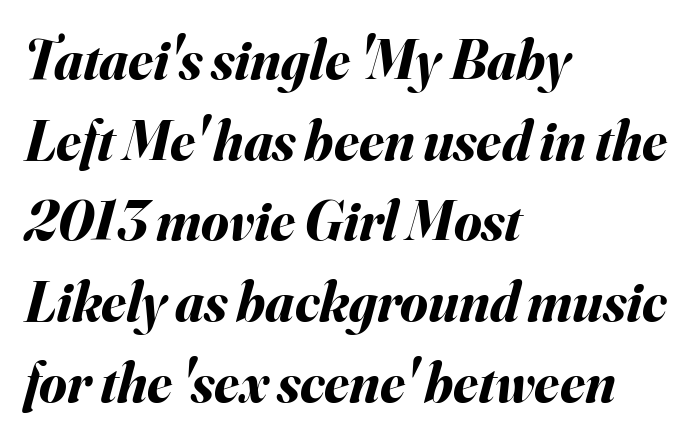
Q: Is the text bold? A: Yes.
Q: Is the text italic (slanted)? A: Yes, it leans right by about 16 degrees.
Q: Is the text underlined? A: No.
Q: How is the paragraph aligned? A: Left-aligned.
Q: Is the spacing between letters normal or unusually wide? A: Normal.
Q: Is the spacing between lines tight, normal or loose? A: Normal.
Q: Width (condensed, normal, or wide)? A: Normal.
Q: Stroke contrast? A: Medium.
Q: x-height? A: Small.
Q: Monospaced? A: No.
